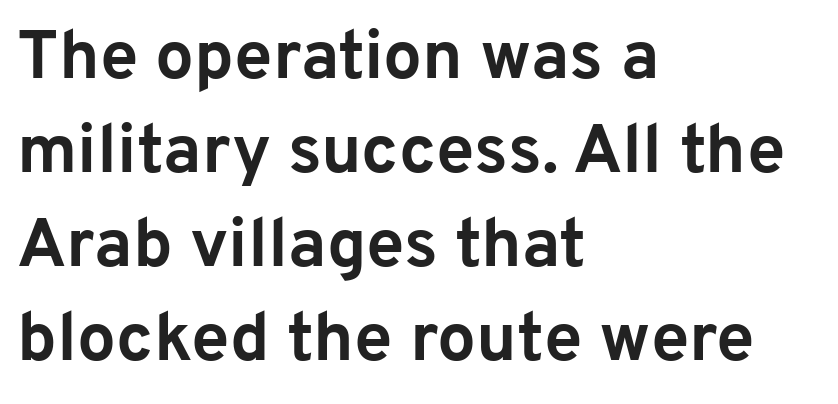
Q: Is the text bold? A: Yes.
Q: Is the text italic (slanted)? A: No, it is upright.
Q: Is the typeface a serif or a sans-serif typeface? A: Sans-serif.
Q: Is the text underlined? A: No.
Q: How is the paragraph aligned? A: Left-aligned.
Q: Is the spacing between letters normal or unusually wide? A: Normal.
Q: Is the spacing between lines tight, normal or loose? A: Normal.
Q: Width (condensed, normal, or wide)? A: Normal.
Q: Stroke contrast? A: Low.
Q: x-height? A: Medium.
Q: Monospaced? A: No.
